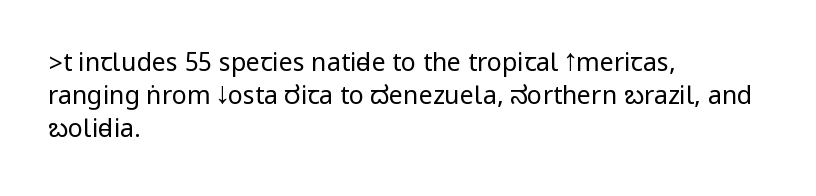
Q: Is the text bold? A: No.
Q: Is the text italic (slanted)? A: No, it is upright.
Q: Is the text underlined? A: No.
Q: How is the paragraph aligned? A: Left-aligned.
Q: Is the spacing between letters normal or unusually wide? A: Normal.
Q: Is the spacing between lines tight, normal or loose? A: Normal.
